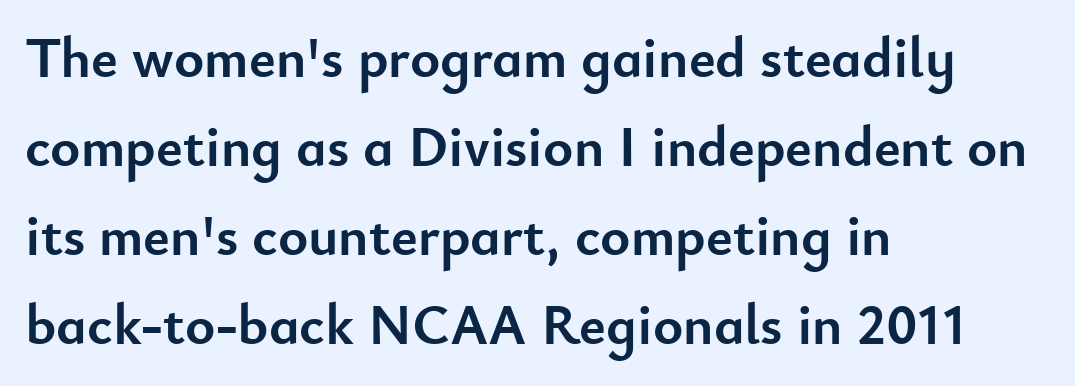
{"serif": "no", "italic": "no", "bold": "yes", "weight": "semibold", "width": "normal", "stroke_contrast": "low", "x_height": "small", "monospaced": "no", "underline": "no", "align": "left", "line_spacing": "normal", "line_spacing_ratio": 1.56, "letter_spacing": "normal", "letter_spacing_em": 0.0, "glyph_px": 57}
